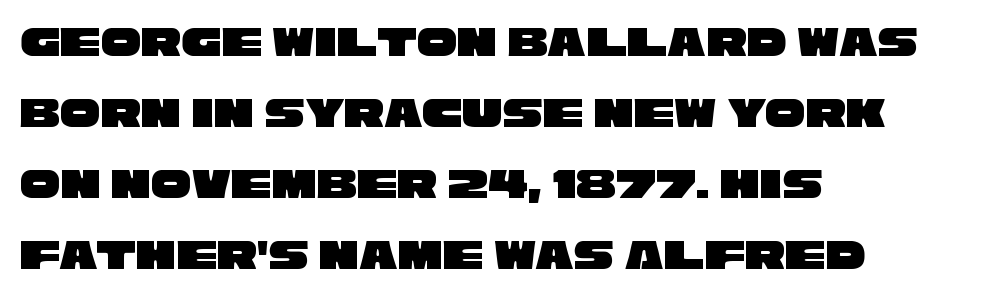
{"serif": "no", "width": "wide", "stroke_contrast": "low", "x_height": "large", "monospaced": "no", "underline": "no", "align": "left", "line_spacing": "normal", "line_spacing_ratio": 1.58, "letter_spacing": "normal", "letter_spacing_em": 0.0, "glyph_px": 45}
